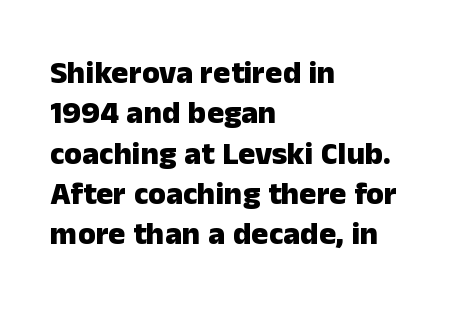
{"serif": "no", "italic": "no", "bold": "yes", "weight": "heavy", "width": "normal", "stroke_contrast": "low", "x_height": "medium", "monospaced": "no", "underline": "no", "align": "left", "line_spacing": "normal", "line_spacing_ratio": 1.26, "letter_spacing": "normal", "letter_spacing_em": 0.0, "glyph_px": 32}
